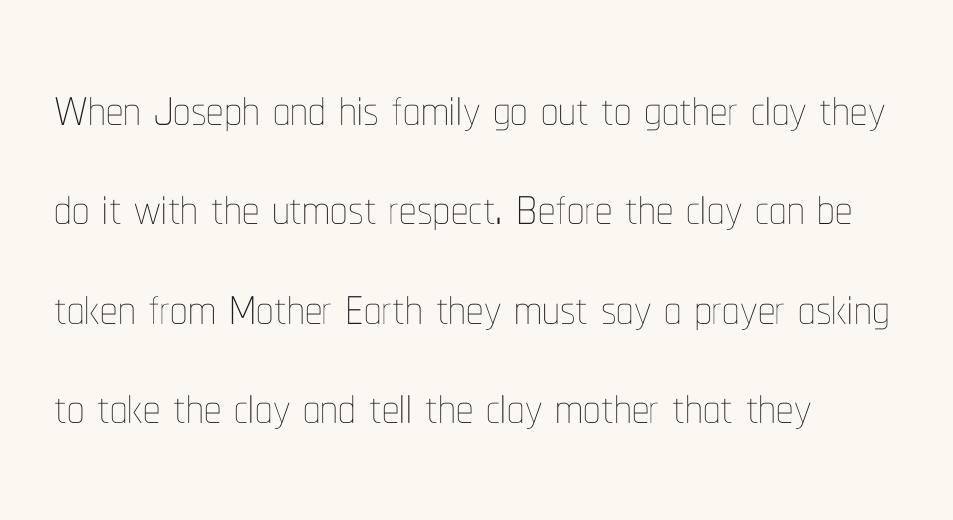
The image shows 69 px thin, condensed type, upright; set left-aligned, normal line spacing (1.44x), normal letter spacing, not underlined; low stroke contrast and a medium x-height.
